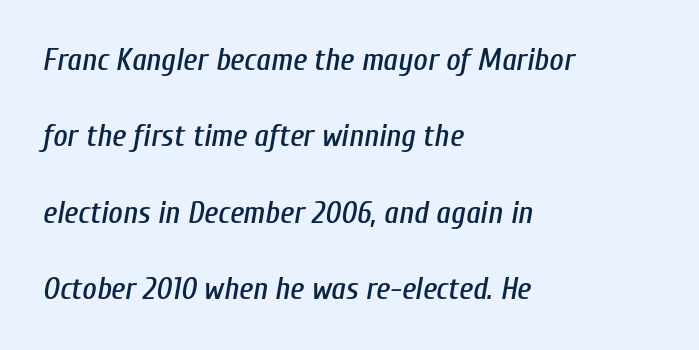
{"italic": "yes", "lean": "right", "slant_degrees": 10, "width": "condensed", "stroke_contrast": "low", "x_height": "medium", "monospaced": "no", "underline": "no", "align": "left", "line_spacing": "loose", "line_spacing_ratio": 2.46, "letter_spacing": "normal", "letter_spacing_em": 0.0, "glyph_px": 31}
